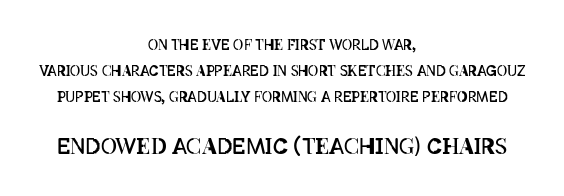
The image shows 22 px text type, upright; set centered, line spacing 1.86x, normal letter spacing, not underlined; the second (bottom) block is 1.57x larger.
